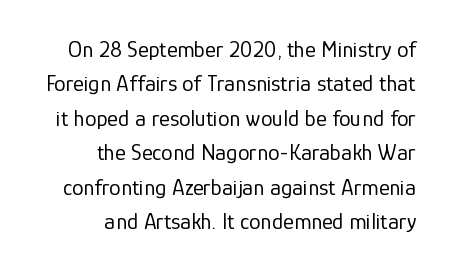
{"italic": "no", "bold": "no", "underline": "no", "align": "right", "line_spacing": "normal", "line_spacing_ratio": 1.5, "letter_spacing": "normal", "letter_spacing_em": 0.0, "glyph_px": 23}
